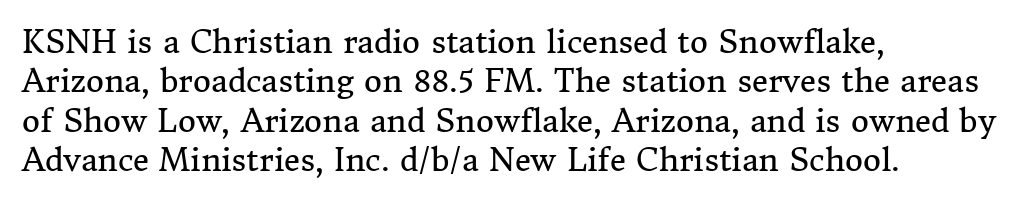
Is this a fixed-width face? No — the glyphs have proportional, varying widths. Summary of weight: not heavy and not bold. Unlike italic type, these characters show no tilt at all. This rendering employs a face with finishing strokes, i.e., a serif. Descender tails drop into unmarked territory. Whoever set this chose a conventional vertical rhythm.
